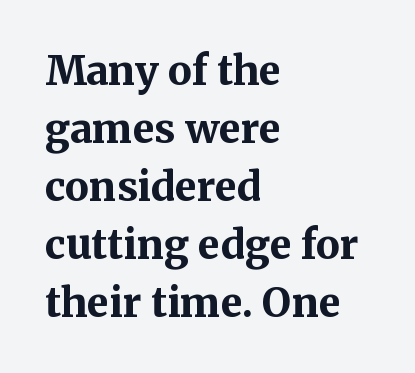
{"serif": "yes", "italic": "no", "bold": "yes", "weight": "bold", "width": "normal", "stroke_contrast": "medium", "x_height": "medium", "monospaced": "no", "underline": "no", "align": "left", "line_spacing": "normal", "line_spacing_ratio": 1.45, "letter_spacing": "normal", "letter_spacing_em": 0.0, "glyph_px": 40}
